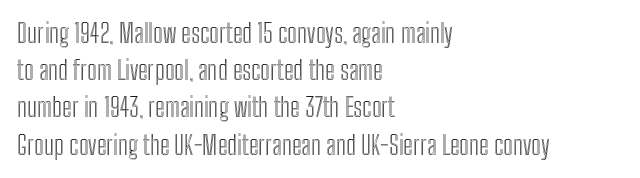
Q: Is the text italic (slanted)? A: No, it is upright.
Q: Is the text underlined? A: No.
Q: How is the paragraph aligned? A: Left-aligned.
Q: Is the spacing between letters normal or unusually wide? A: Normal.
Q: Is the spacing between lines tight, normal or loose? A: Normal.
